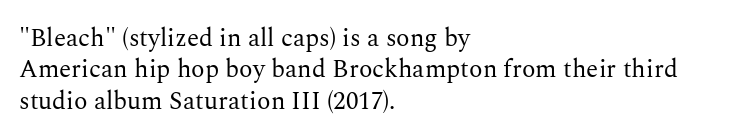
{"italic": "no", "bold": "no", "underline": "no", "align": "left", "line_spacing": "normal", "line_spacing_ratio": 1.26, "letter_spacing": "normal", "letter_spacing_em": 0.0, "glyph_px": 25}
